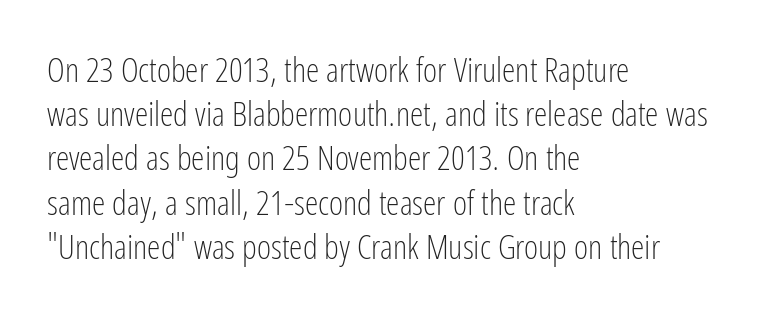
Q: Is the text bold? A: No.
Q: Is the text italic (slanted)? A: No, it is upright.
Q: Is the typeface a serif or a sans-serif typeface? A: Sans-serif.
Q: Is the text underlined? A: No.
Q: How is the paragraph aligned? A: Left-aligned.
Q: Is the spacing between letters normal or unusually wide? A: Normal.
Q: Is the spacing between lines tight, normal or loose? A: Normal.
Q: Width (condensed, normal, or wide)? A: Condensed.
Q: Stroke contrast? A: Low.
Q: x-height? A: Medium.
Q: Monospaced? A: No.
